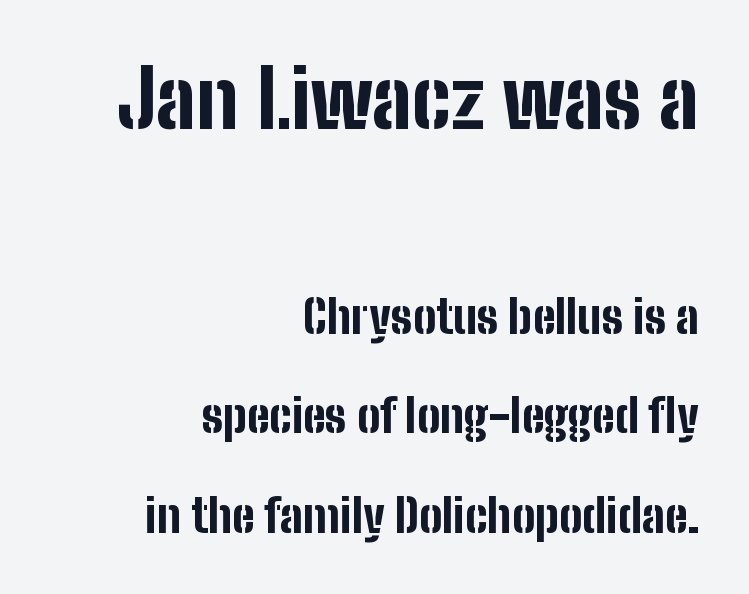
{"serif": "no", "italic": "no", "bold": "yes", "weight": "bold", "width": "condensed", "stroke_contrast": "low", "x_height": "medium", "monospaced": "no", "underline": "no", "align": "right", "line_spacing": "loose", "line_spacing_ratio": 2.17, "letter_spacing": "normal", "letter_spacing_em": 0.0, "larger_block": "first", "size_ratio": 1.74, "glyph_px": 80}
